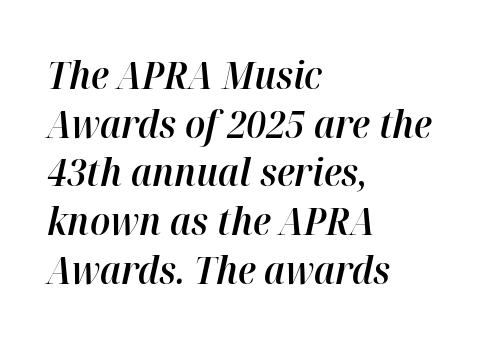
{"italic": "yes", "lean": "right", "slant_degrees": 12, "bold": "semi", "weight": "semibold", "width": "normal", "stroke_contrast": "high", "x_height": "medium", "monospaced": "no", "underline": "no", "align": "left", "line_spacing": "normal", "line_spacing_ratio": 1.25, "letter_spacing": "normal", "letter_spacing_em": 0.0, "glyph_px": 39}
